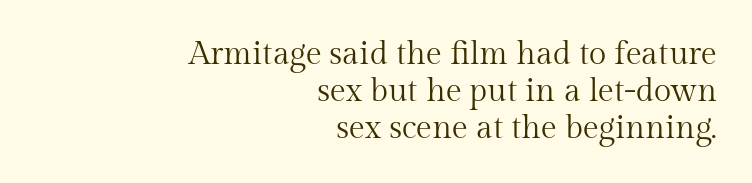
The image shows 32 px regular-weight serif type, upright; set right-aligned, tight line spacing (1.15x), normal letter spacing, not underlined; medium stroke contrast and a medium x-height.
